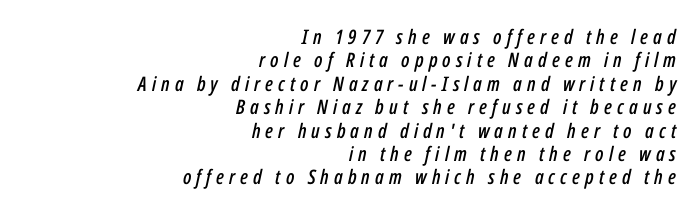
The image shows 20 px text type, italic (leaning right); set right-aligned, line spacing 1.17x, unusually wide letter spacing (+0.25 em), not underlined.
